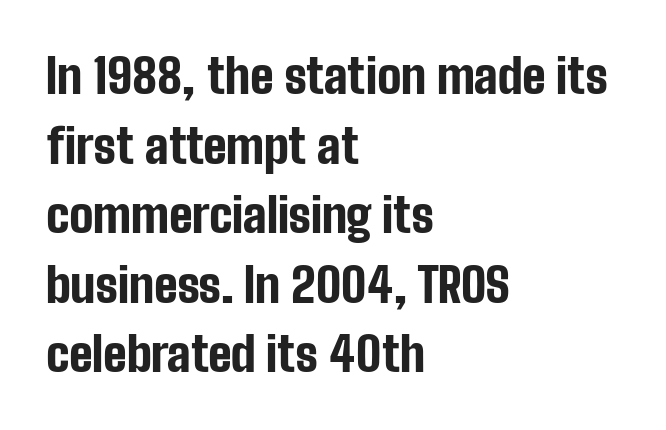
Caption: bold face, heavy strokes. Font category for this specimen: sans-serif. You could not count columns in this text — the font is proportionally spaced. Nobody touched the tracking dial on this one. Unlike italic type, these characters show no tilt at all.
